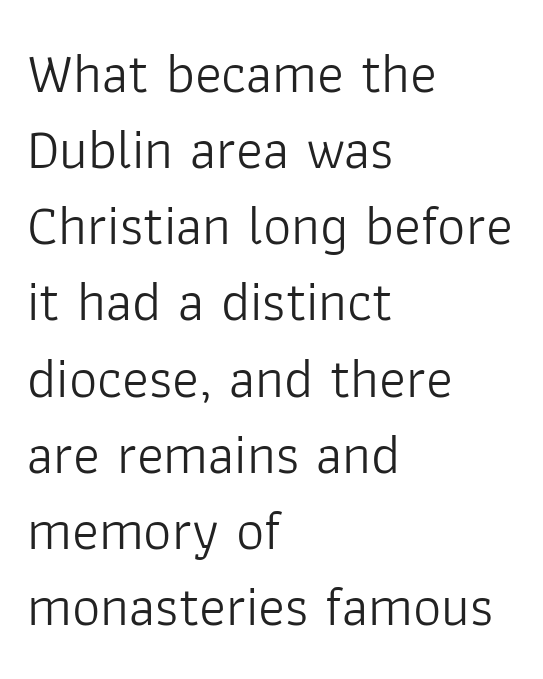
Q: Is the text bold? A: No.
Q: Is the text italic (slanted)? A: No, it is upright.
Q: Is the typeface a serif or a sans-serif typeface? A: Sans-serif.
Q: Is the text underlined? A: No.
Q: How is the paragraph aligned? A: Left-aligned.
Q: Is the spacing between letters normal or unusually wide? A: Normal.
Q: Is the spacing between lines tight, normal or loose? A: Normal.
Q: Width (condensed, normal, or wide)? A: Normal.
Q: Stroke contrast? A: Low.
Q: x-height? A: Medium.
Q: Monospaced? A: No.
